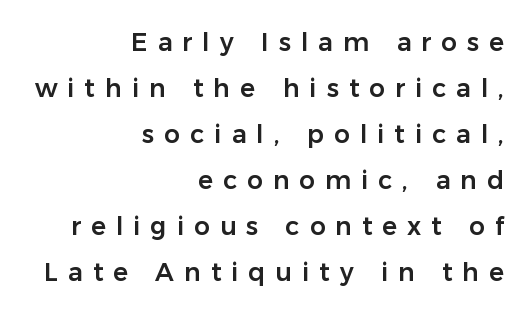
{"italic": "no", "underline": "no", "align": "right", "line_spacing_ratio": 1.84, "letter_spacing": "wide", "letter_spacing_em": 0.4, "glyph_px": 25}
